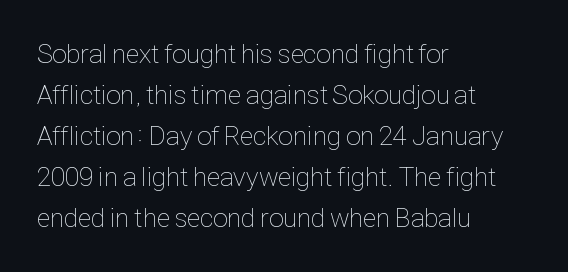
{"italic": "no", "bold": "no", "underline": "no", "align": "left", "line_spacing": "normal", "line_spacing_ratio": 1.52, "letter_spacing": "normal", "letter_spacing_em": 0.0, "glyph_px": 27}
